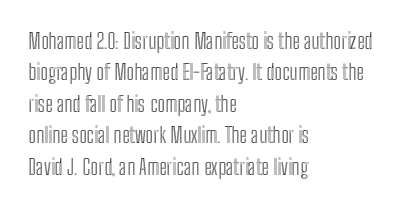
The image shows 21 px text type, upright; set left-aligned, normal line spacing (1.5x), normal letter spacing, not underlined.
